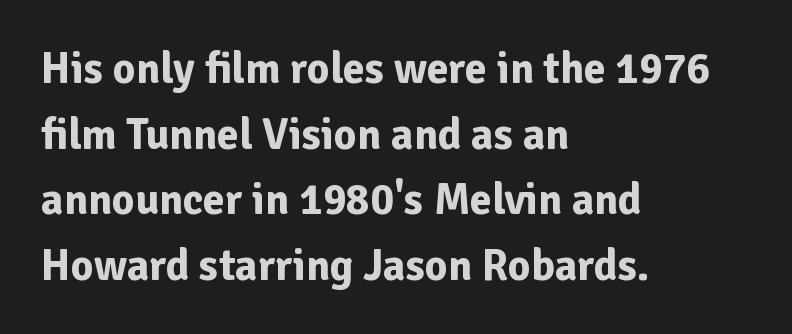
{"serif": "no", "italic": "no", "bold": "yes", "weight": "bold", "width": "normal", "stroke_contrast": "low", "x_height": "medium", "monospaced": "no", "underline": "no", "align": "left", "line_spacing": "normal", "line_spacing_ratio": 1.49, "letter_spacing": "normal", "letter_spacing_em": 0.0, "glyph_px": 44}
